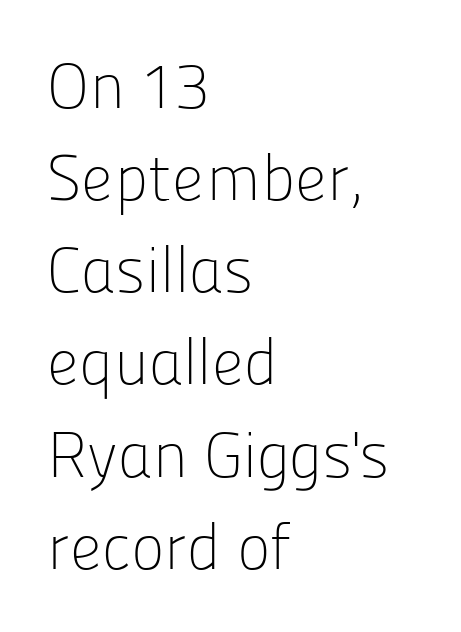
The image shows 64 px light sans-serif type, upright; set left-aligned, normal line spacing (1.44x), normal letter spacing, not underlined; low stroke contrast and a medium x-height.
